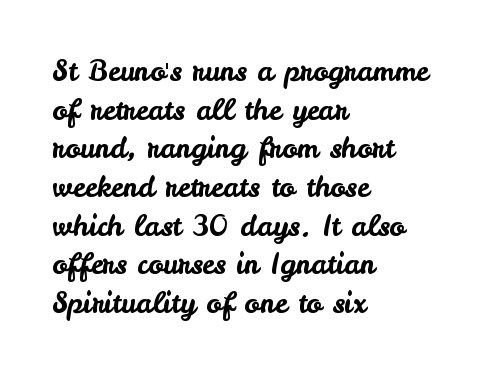
The image shows 28 px sans-serif type; set left-aligned, normal line spacing (1.38x), normal letter spacing, not underlined; low stroke contrast and a small x-height.
